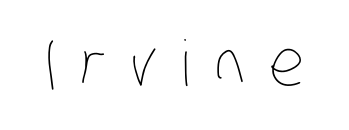
Looks like regular typesetting: each glyph gets only the width it needs. The baseline area is clear. You could only call the tracking loose — the letters float apart. Compared with a typical body face, this is equally light or lighter still.
